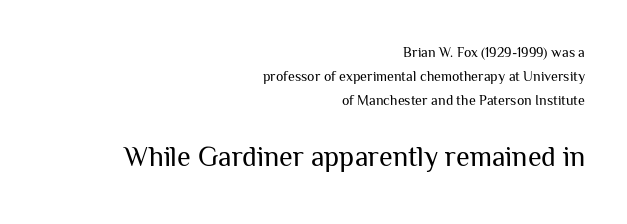
The image shows 28 px regular-weight sans-serif type, upright; set right-aligned, line spacing 1.72x, normal letter spacing, not underlined; the second (bottom) block is 2.0x larger; medium stroke contrast and a medium x-height.
